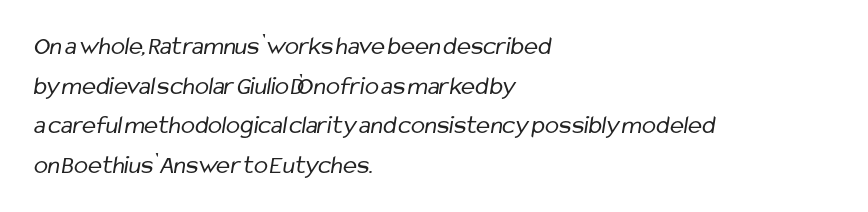
{"bold": "no", "underline": "no", "align": "left", "line_spacing": "normal", "line_spacing_ratio": 1.52, "letter_spacing": "normal", "letter_spacing_em": 0.0, "glyph_px": 26}
